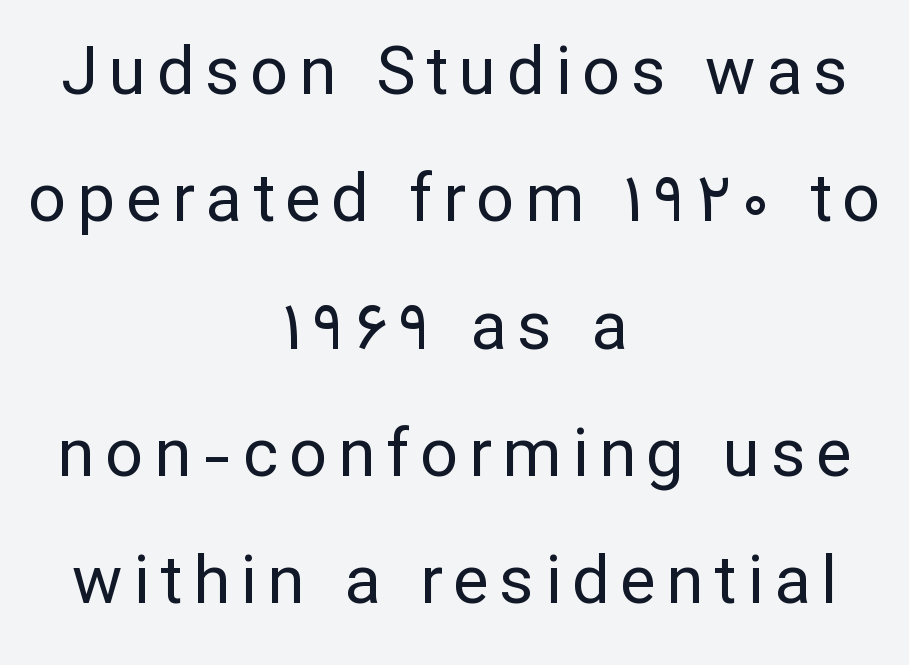
These lines are centered, leaving both edges ragged. Is the stroke heavy? The answer is a plain regular-or-lighter. A typesetter would call this leading open, well beyond the default. It's the straight-up-and-down kind of type. To sum up the face: it is a sans, with no serifs. Any mark beneath the type? The region is blank.
